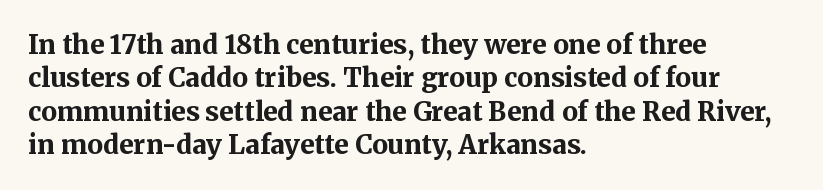
In terms of posture, this sample is upright. Look at the stroke-to-counter ratio: heavy, a bold. Notice how descenders clear the ascenders below comfortably — that's standard leading. The zone under the glyphs is completely vacant. The rendering keeps characters at their native spacing.
